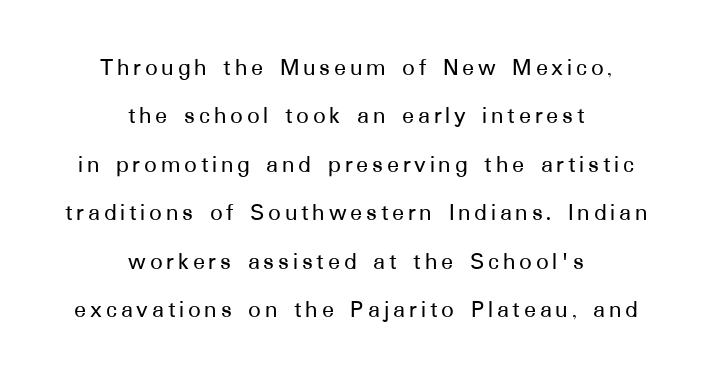
{"italic": "no", "underline": "no", "align": "center", "line_spacing": "loose", "line_spacing_ratio": 1.94, "glyph_px": 25}
